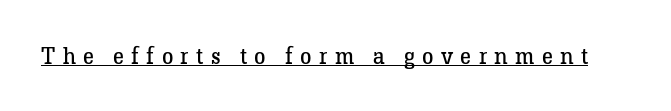
The face used here appears with an underline applied. There is plenty of visible air inserted between adjacent glyphs. Weight class: somewhere from thin through regular. Posture: vertical.
